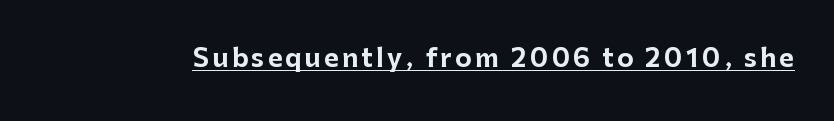
Notice how a bar underscores the lettering throughout. The axis of the letterforms is exactly vertical. Caption: bold face, heavy strokes.
